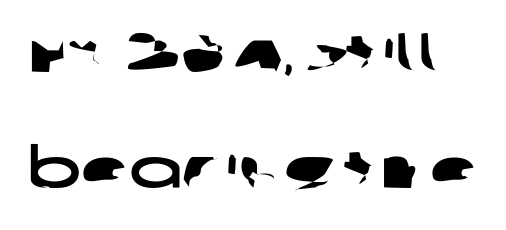
{"serif": "no", "width": "wide", "stroke_contrast": "low", "x_height": "large", "monospaced": "no", "underline": "no", "line_spacing": "loose", "line_spacing_ratio": 2.08, "letter_spacing": "normal", "letter_spacing_em": 0.0, "glyph_px": 56}
